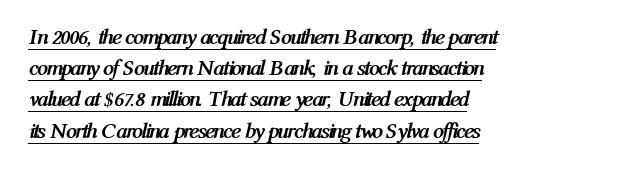
{"italic": "yes", "lean": "right", "slant_degrees": 12, "bold": "yes", "underline": "yes", "align": "left", "line_spacing": "normal", "line_spacing_ratio": 1.42, "letter_spacing": "normal", "letter_spacing_em": 0.0, "glyph_px": 22}
